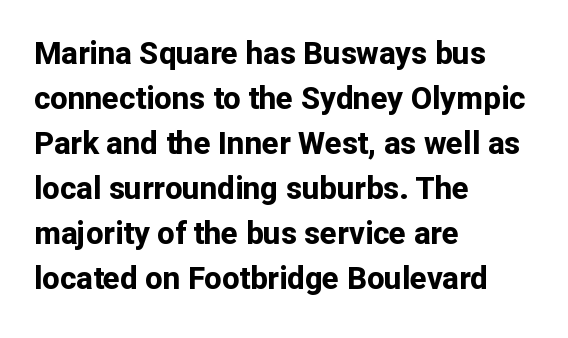
The image shows 31 px bold sans-serif type, upright; set left-aligned, normal line spacing (1.45x), normal letter spacing, not underlined; low stroke contrast and a medium x-height.
